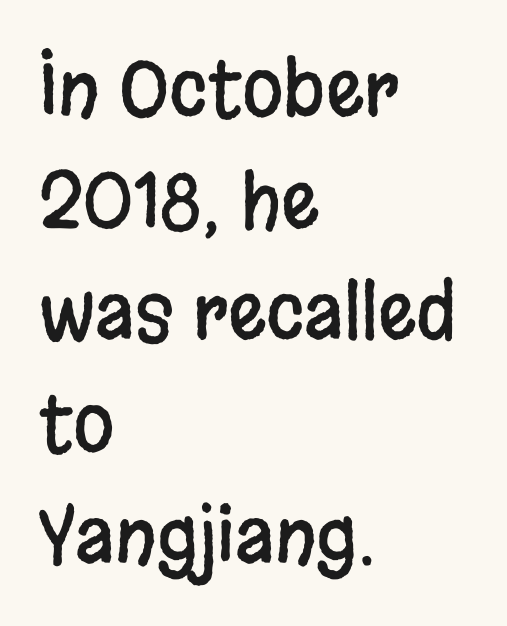
The image shows 75 px condensed sans-serif type, upright; set left-aligned, normal line spacing (1.49x), normal letter spacing, not underlined; low stroke contrast and a large x-height.
